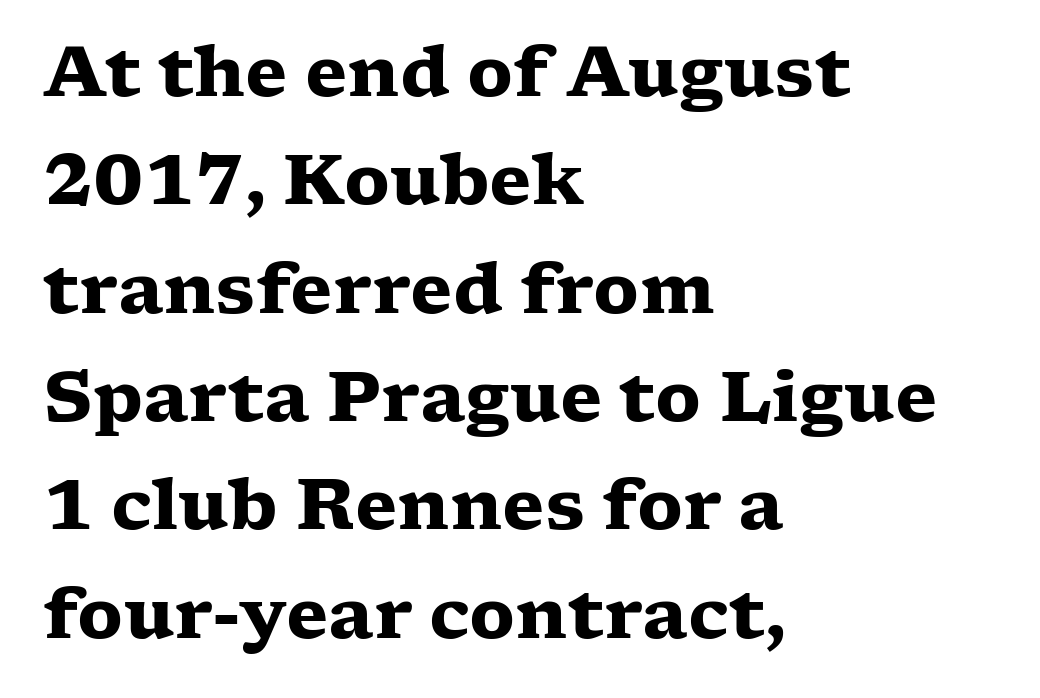
These lines sit exactly where default settings would place them. The lettering stays uniformly vertical, giving the passage a roman look. Font category for this specimen: serif. This sample has the flowing, uneven cadence of proportional lettering. This rendering leaves character spacing at its baseline value. Emphasis by weight is at full strength: bold.
